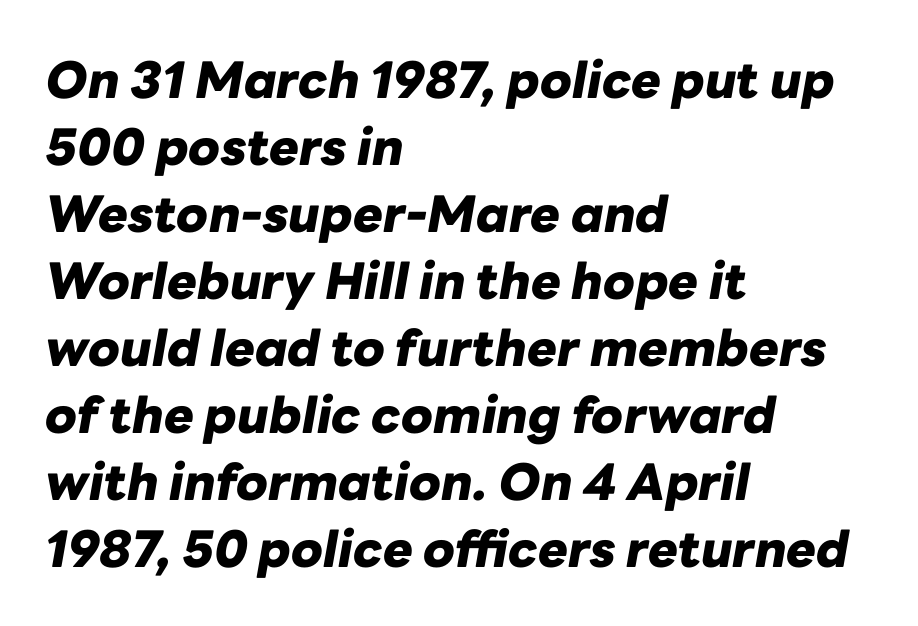
Q: Is the text bold? A: Yes.
Q: Is the text italic (slanted)? A: Yes, it leans right by about 10 degrees.
Q: Is the text underlined? A: No.
Q: How is the paragraph aligned? A: Left-aligned.
Q: Is the spacing between letters normal or unusually wide? A: Normal.
Q: Is the spacing between lines tight, normal or loose? A: Normal.
Q: Width (condensed, normal, or wide)? A: Normal.
Q: Stroke contrast? A: Low.
Q: x-height? A: Medium.
Q: Monospaced? A: No.
